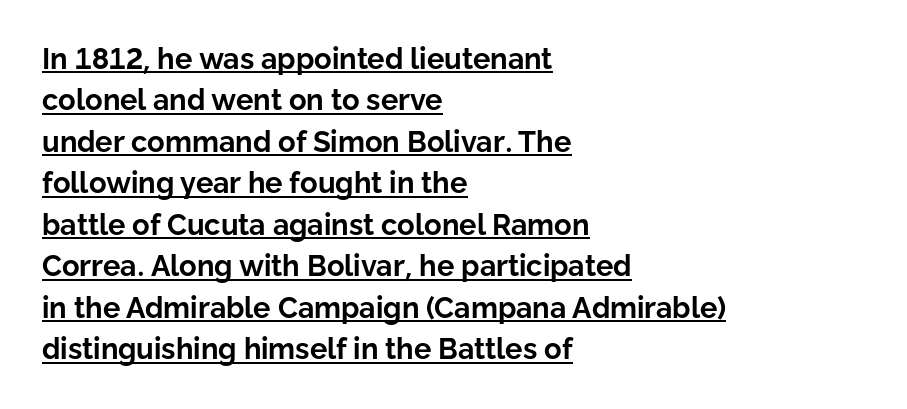
Q: Is the text bold? A: Yes.
Q: Is the text italic (slanted)? A: No, it is upright.
Q: Is the typeface a serif or a sans-serif typeface? A: Sans-serif.
Q: Is the text underlined? A: Yes.
Q: How is the paragraph aligned? A: Left-aligned.
Q: Is the spacing between letters normal or unusually wide? A: Normal.
Q: Is the spacing between lines tight, normal or loose? A: Normal.
Q: Width (condensed, normal, or wide)? A: Normal.
Q: Stroke contrast? A: Low.
Q: x-height? A: Medium.
Q: Monospaced? A: No.
